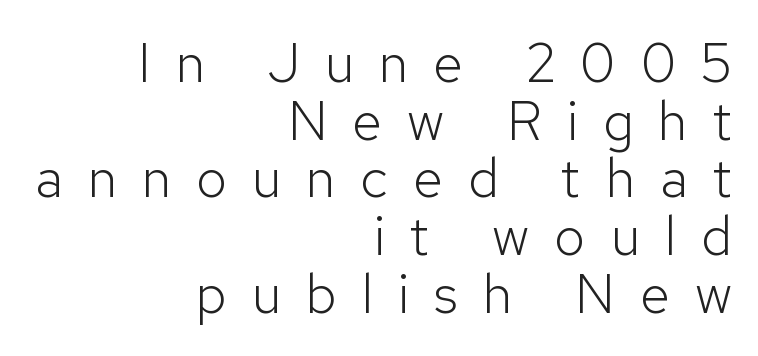
The image shows 55 px light sans-serif type, upright; set right-aligned, tight line spacing (1.05x), unusually wide letter spacing (+0.45 em), not underlined; low stroke contrast and a medium x-height.
